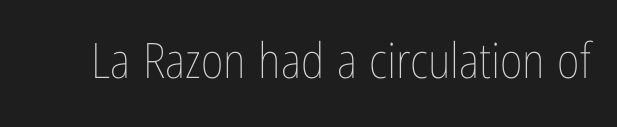
Italic: no, the glyphs are upright roman. Spacing verdict: proportional, widths tailored to each character. Unbolded letterforms with no extra heft. Descender tails drop into unmarked territory. Letter spacing: default.
